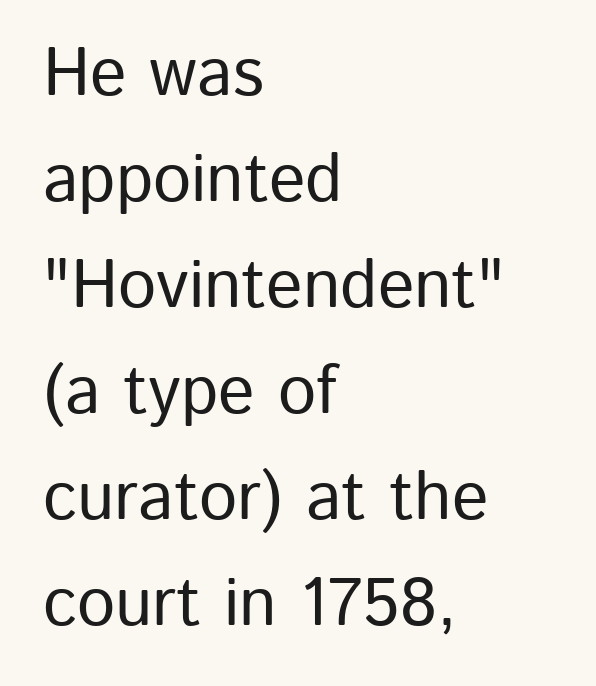
The image shows 68 px sans-serif type, upright; set left-aligned, normal line spacing (1.56x), normal letter spacing, not underlined; low stroke contrast and a medium x-height.
